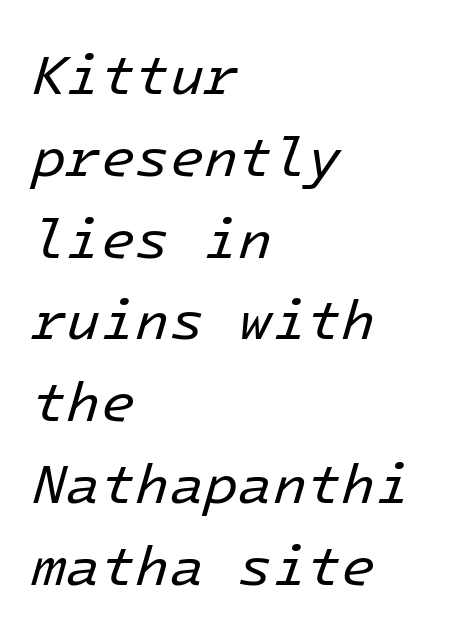
{"italic": "yes", "lean": "right", "slant_degrees": 16, "bold": "no", "weight": "regular", "width": "normal", "stroke_contrast": "low", "x_height": "medium", "underline": "no", "align": "left", "line_spacing": "normal", "line_spacing_ratio": 1.46, "letter_spacing": "normal", "letter_spacing_em": 0.0, "glyph_px": 56}
